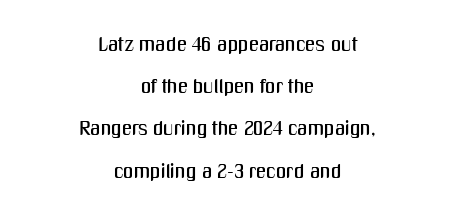
Every stem runs plumb, perpendicular to the baseline. Here the glyphs are tracked normally, forming tight word shapes. Leading is clearly above the norm, producing a sparse column. Descenders are the only things crossing below the line. Centered paragraph, ragged on both sides.
